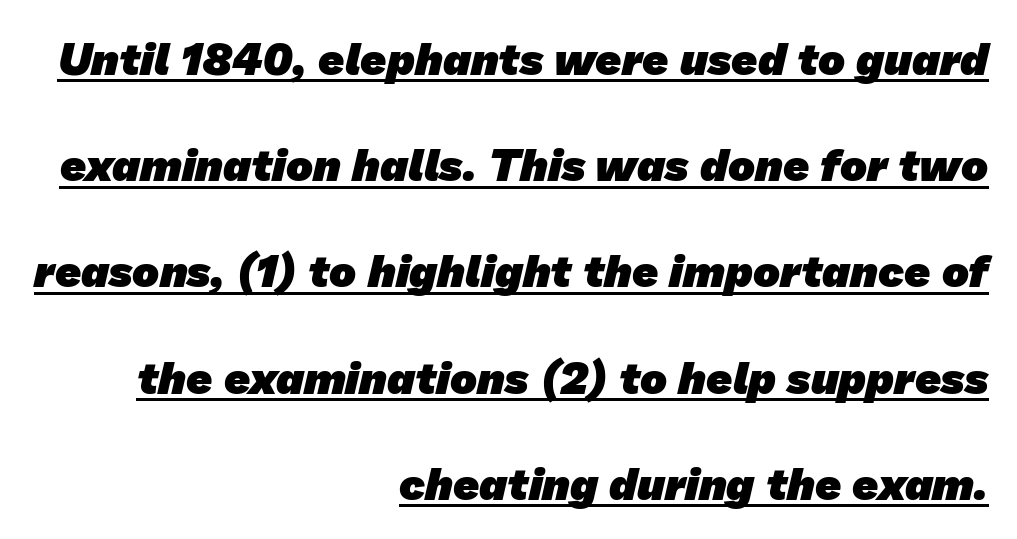
Q: Is the text bold? A: Yes.
Q: Is the typeface a serif or a sans-serif typeface? A: Sans-serif.
Q: Is the text underlined? A: Yes.
Q: How is the paragraph aligned? A: Right-aligned.
Q: Is the spacing between letters normal or unusually wide? A: Normal.
Q: Is the spacing between lines tight, normal or loose? A: Loose.
Q: Width (condensed, normal, or wide)? A: Normal.
Q: Stroke contrast? A: Low.
Q: x-height? A: Medium.
Q: Monospaced? A: No.
